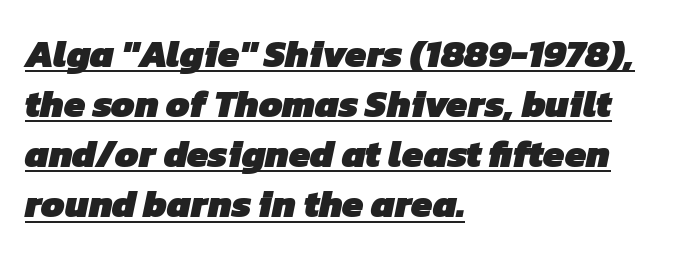
The image shows 38 px heavy sans-serif type; set left-aligned, normal line spacing (1.32x), normal letter spacing, underlined; low stroke contrast and a medium x-height.
